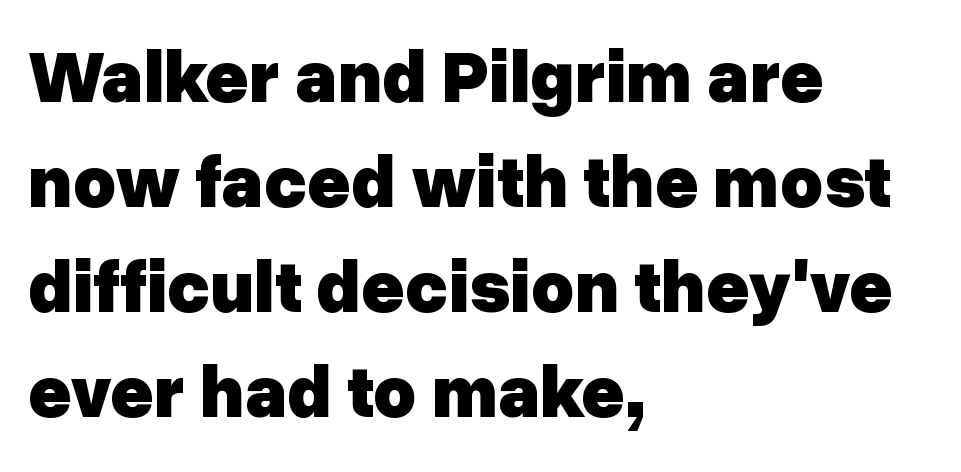
{"serif": "no", "italic": "no", "bold": "yes", "weight": "heavy", "width": "normal", "stroke_contrast": "low", "x_height": "medium", "monospaced": "no", "underline": "no", "align": "left", "line_spacing": "normal", "line_spacing_ratio": 1.42, "letter_spacing": "normal", "letter_spacing_em": 0.0, "glyph_px": 74}
